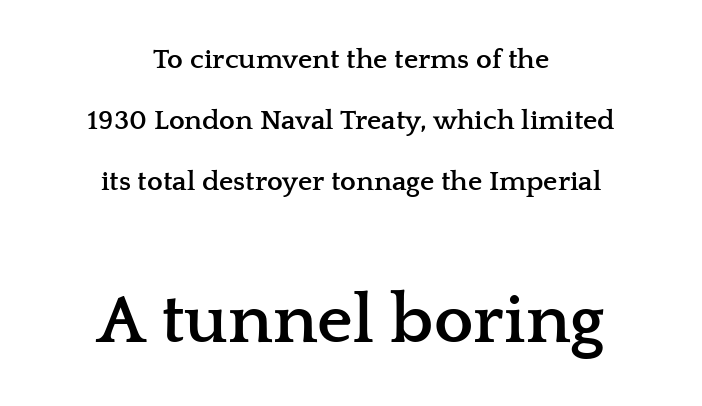
Q: Is the text bold? A: Yes.
Q: Is the text italic (slanted)? A: No, it is upright.
Q: Is the typeface a serif or a sans-serif typeface? A: Serif.
Q: Is the text underlined? A: No.
Q: How is the paragraph aligned? A: Centered.
Q: Is the spacing between letters normal or unusually wide? A: Normal.
Q: Is the spacing between lines tight, normal or loose? A: Loose.
Q: Which block of text is set in a larger size, the first (top) or the second (bottom)? A: The second (bottom) one.
Q: Width (condensed, normal, or wide)? A: Wide.
Q: Stroke contrast? A: Low.
Q: x-height? A: Medium.
Q: Monospaced? A: No.
